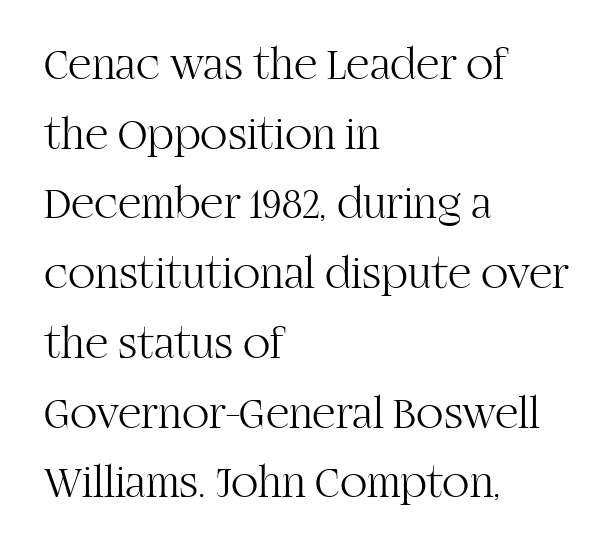
{"serif": "yes", "italic": "no", "bold": "no", "weight": "light", "width": "normal", "stroke_contrast": "high", "x_height": "large", "monospaced": "no", "underline": "no", "align": "left", "line_spacing": "normal", "line_spacing_ratio": 1.55, "letter_spacing": "normal", "letter_spacing_em": 0.0, "glyph_px": 45}
